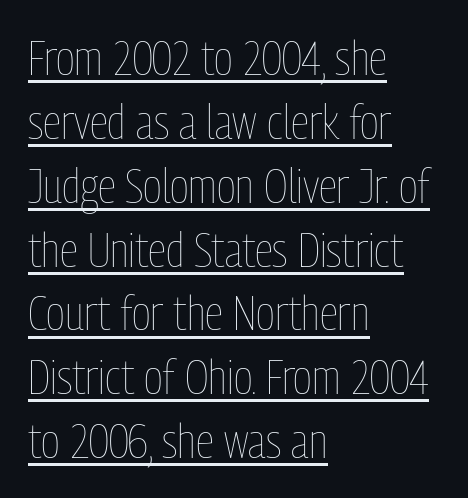
Q: Is the text bold? A: No.
Q: Is the text italic (slanted)? A: No, it is upright.
Q: Is the text underlined? A: Yes.
Q: How is the paragraph aligned? A: Left-aligned.
Q: Is the spacing between letters normal or unusually wide? A: Normal.
Q: Is the spacing between lines tight, normal or loose? A: Normal.
Q: Width (condensed, normal, or wide)? A: Condensed.
Q: Stroke contrast? A: Low.
Q: x-height? A: Medium.
Q: Monospaced? A: No.
